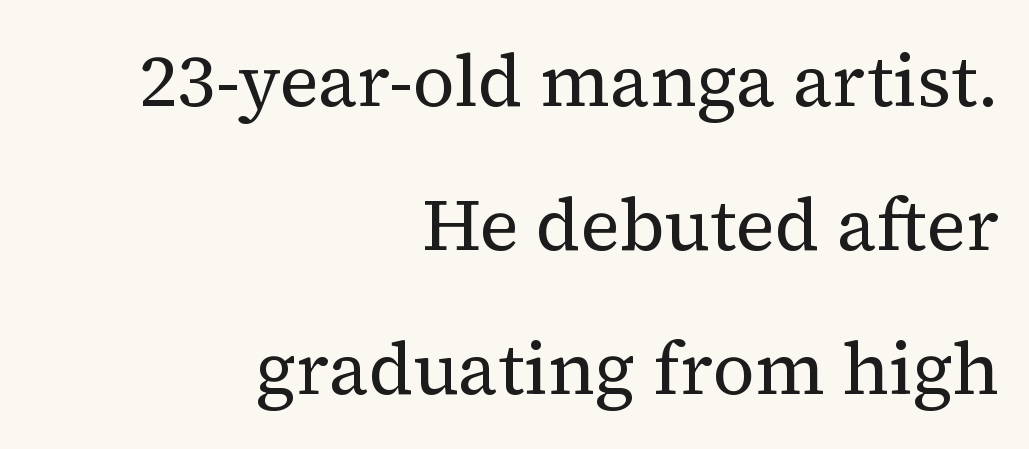
No letter is thick-stroked: the sample isn't bold. A typesetter would mark this as roman, not italic. Here the designer chose a conventional face with non-uniform glyph widths. Typographically, this falls in the serif category. Leading: increased. Visually the block forms a straight wall on the right and a jagged coastline on the left.
